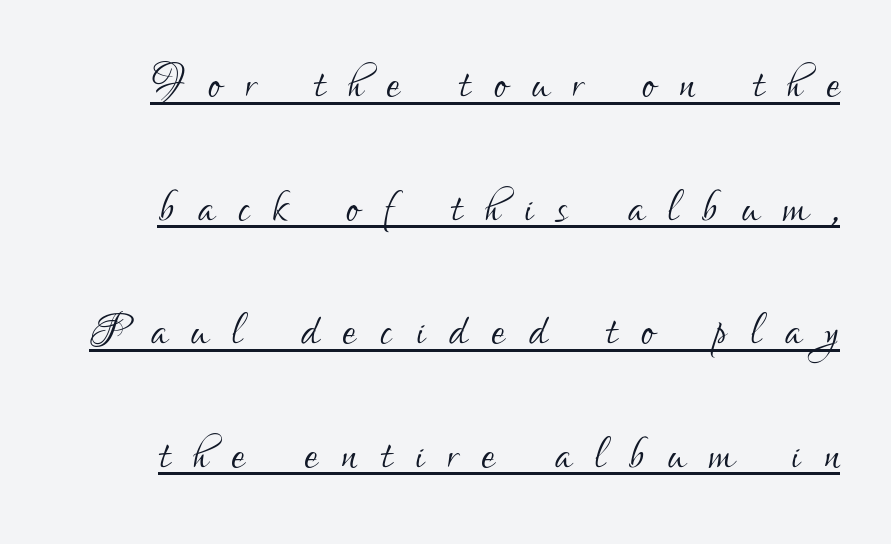
{"serif": "no", "bold": "no", "weight": "light", "width": "condensed", "stroke_contrast": "low", "x_height": "small", "monospaced": "no", "underline": "yes", "line_spacing": "loose", "line_spacing_ratio": 2.06, "letter_spacing": "wide", "letter_spacing_em": 0.4, "glyph_px": 60}
